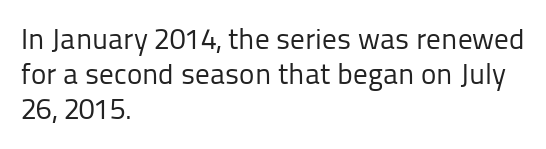
The image shows 29 px regular-weight sans-serif type, upright; set left-aligned, line spacing 1.21x, normal letter spacing, not underlined; low stroke contrast and a medium x-height.
